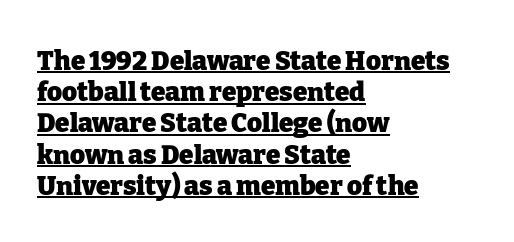
Nothing unusual about the tracking: characters are spaced as the font intends. The typesetting leans heavy: a genuine bold. The ragged edge is on the right, which tells us the setting is flush left. Is there any slant? The stems are plumb.
